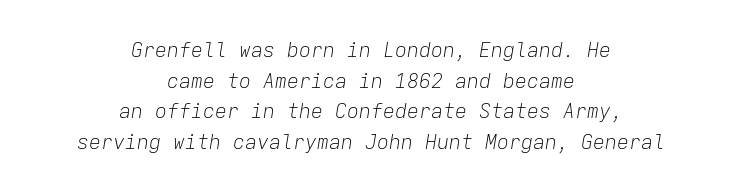
The image shows 20 px text type, italic (leaning right); set centered, normal line spacing (1.53x), normal letter spacing, not underlined.
